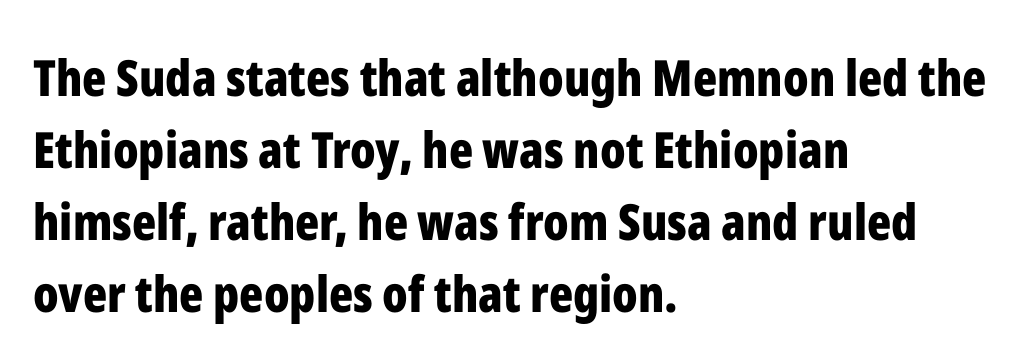
The image shows 50 px bold, condensed sans-serif type, upright; set left-aligned, normal line spacing (1.44x), normal letter spacing, not underlined; low stroke contrast and a medium x-height.
